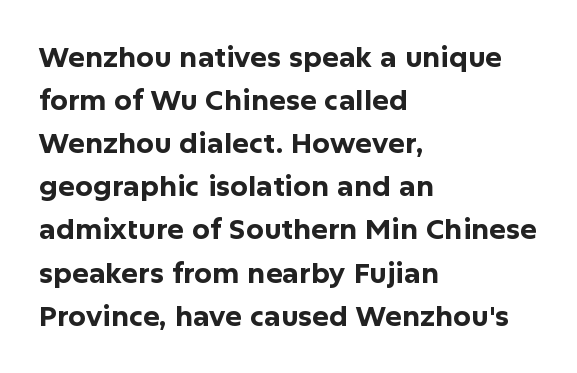
The image shows 28 px bold sans-serif type, upright; set left-aligned, normal line spacing (1.54x), normal letter spacing, not underlined; low stroke contrast and a medium x-height.
